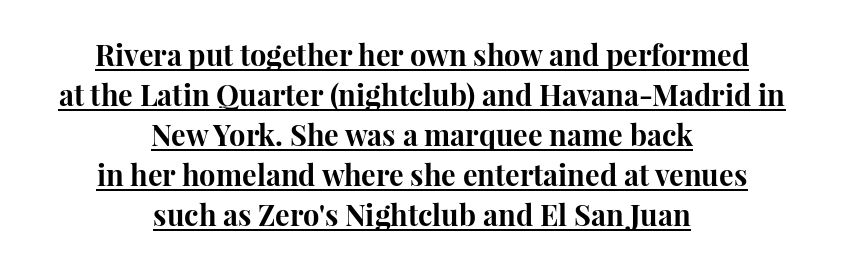
Q: Is the text bold? A: Yes.
Q: Is the text italic (slanted)? A: No, it is upright.
Q: Is the typeface a serif or a sans-serif typeface? A: Serif.
Q: Is the text underlined? A: Yes.
Q: How is the paragraph aligned? A: Centered.
Q: Is the spacing between letters normal or unusually wide? A: Normal.
Q: Is the spacing between lines tight, normal or loose? A: Normal.
Q: Width (condensed, normal, or wide)? A: Normal.
Q: Stroke contrast? A: High.
Q: x-height? A: Medium.
Q: Monospaced? A: No.
